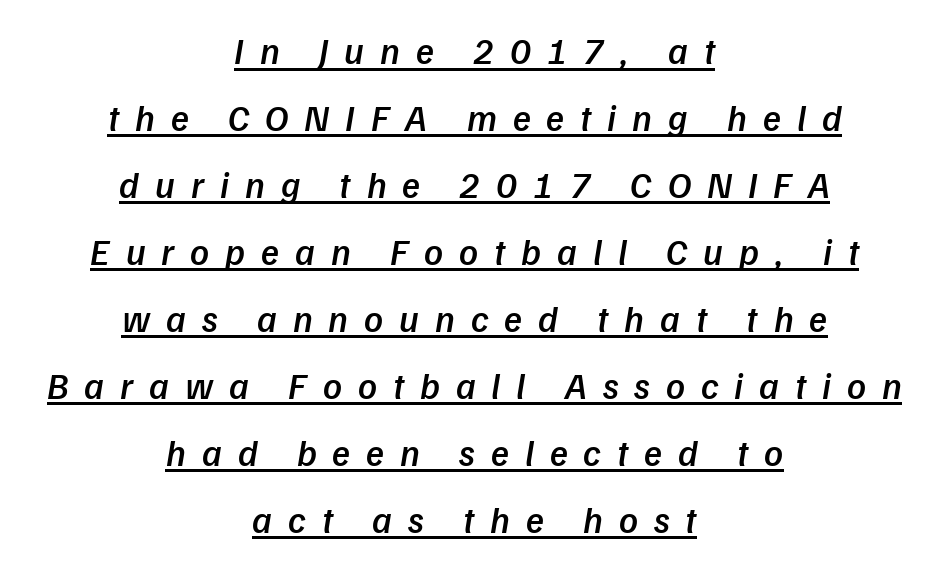
The image shows 37 px semibold type, italic (leaning right); set centered, line spacing 1.81x, unusually wide letter spacing (+0.43 em), underlined; low stroke contrast and a medium x-height.
